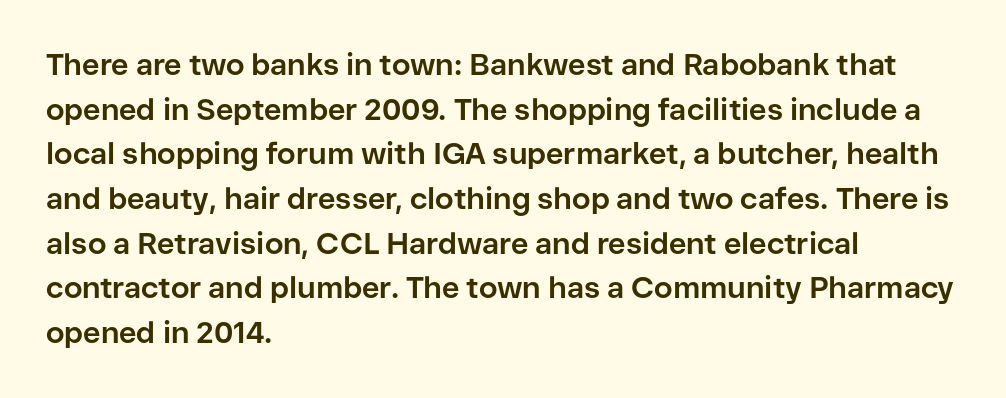
{"serif": "no", "italic": "no", "bold": "yes", "weight": "bold", "width": "normal", "stroke_contrast": "low", "x_height": "medium", "monospaced": "no", "underline": "no", "align": "left", "line_spacing": "normal", "line_spacing_ratio": 1.49, "letter_spacing": "normal", "letter_spacing_em": 0.0, "glyph_px": 30}
